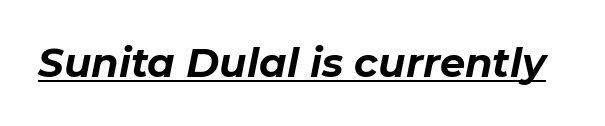
The image shows 40 px bold type, italic (leaning right); set normal letter spacing, underlined; low stroke contrast and a medium x-height.
